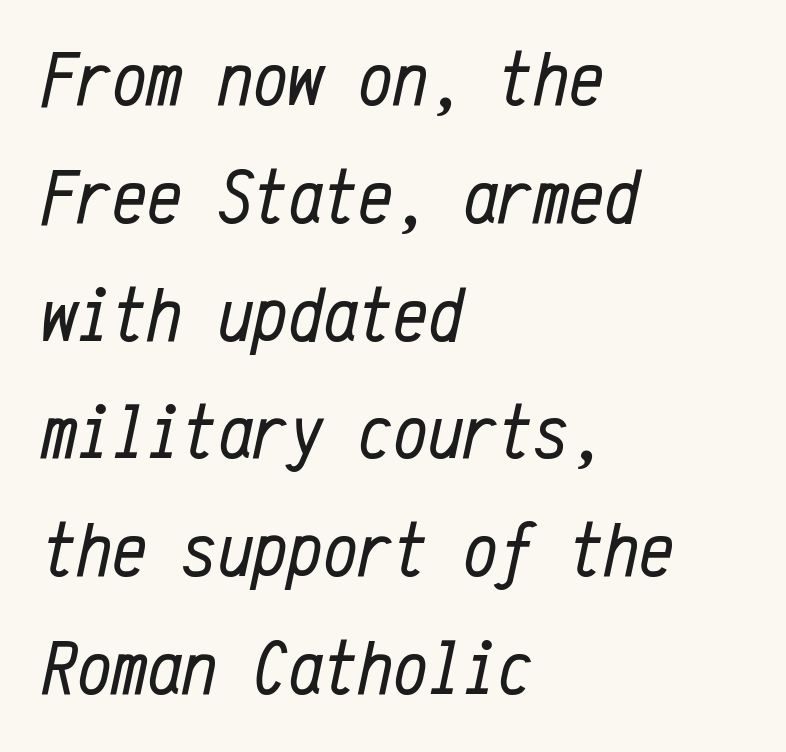
{"italic": "yes", "lean": "right", "slant_degrees": 12, "bold": "no", "weight": "regular", "width": "condensed", "stroke_contrast": "low", "x_height": "medium", "monospaced": "yes", "underline": "no", "align": "left", "line_spacing": "normal", "line_spacing_ratio": 1.51, "letter_spacing": "normal", "letter_spacing_em": 0.0, "glyph_px": 78}
